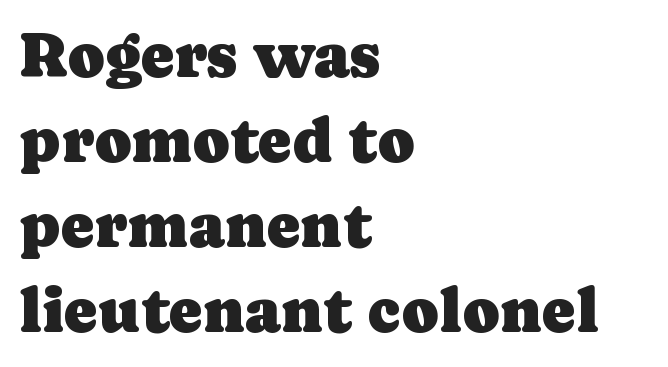
Does the type have serifs? Yes, each stem ends in a small foot. The zone under the glyphs is completely vacant. Vertically, the passage feels balanced, rows spaced as you'd expect. Think of a printed novel: that variable character pitch is what you see here.
